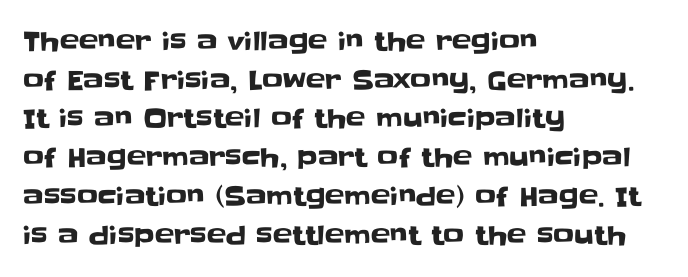
The image shows 26 px text type, upright; set left-aligned, normal line spacing (1.49x), normal letter spacing, not underlined.
